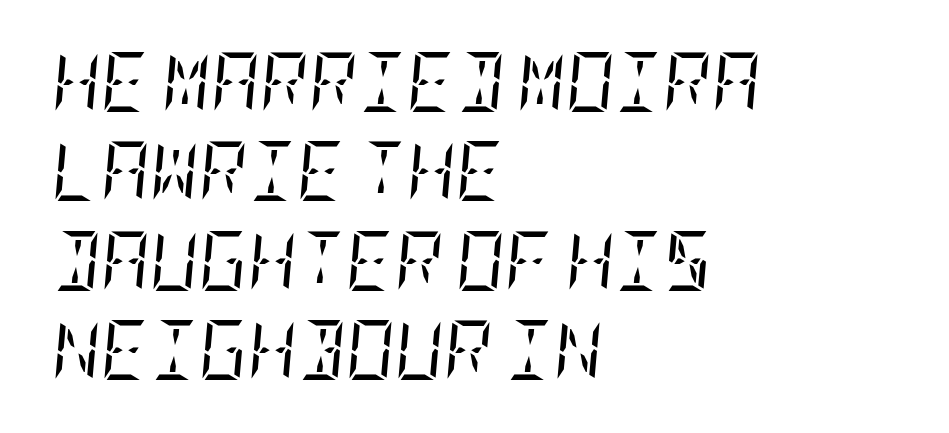
The image shows 60 px regular-weight, condensed serif type, italic (leaning right); set left-aligned, normal line spacing (1.49x), normal letter spacing, not underlined; low stroke contrast and a large x-height.
